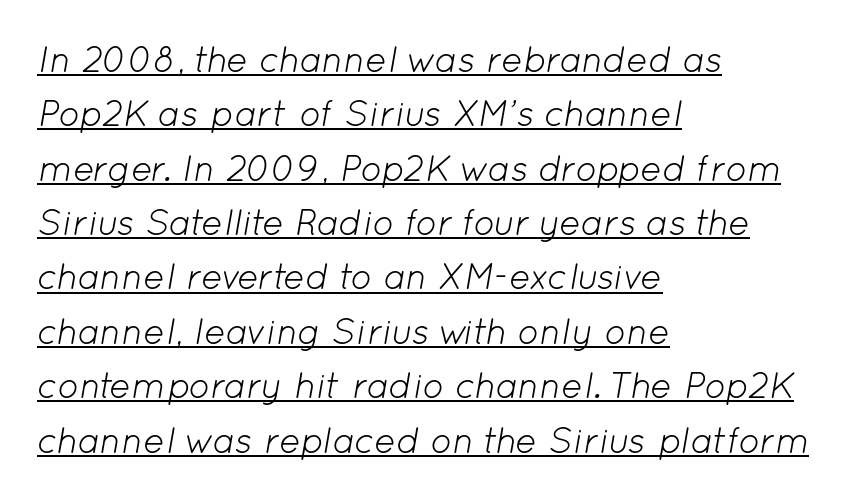
Q: Is the text bold? A: No.
Q: Is the text italic (slanted)? A: Yes, it leans right by about 12 degrees.
Q: Is the text underlined? A: Yes.
Q: How is the paragraph aligned? A: Left-aligned.
Q: Is the spacing between letters normal or unusually wide? A: Normal.
Q: Is the spacing between lines tight, normal or loose? A: Normal.
Q: Width (condensed, normal, or wide)? A: Normal.
Q: Stroke contrast? A: Low.
Q: x-height? A: Medium.
Q: Monospaced? A: No.
